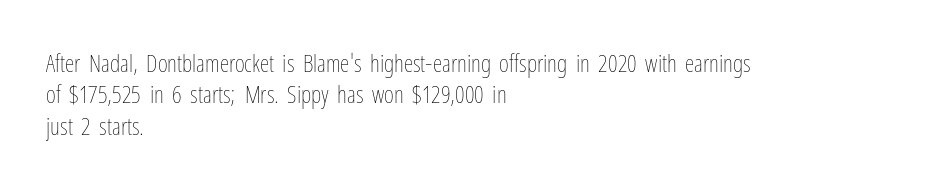
Q: Is the text bold? A: No.
Q: Is the text italic (slanted)? A: No, it is upright.
Q: Is the text underlined? A: No.
Q: How is the paragraph aligned? A: Left-aligned.
Q: Is the spacing between letters normal or unusually wide? A: Normal.
Q: Is the spacing between lines tight, normal or loose? A: Normal.
